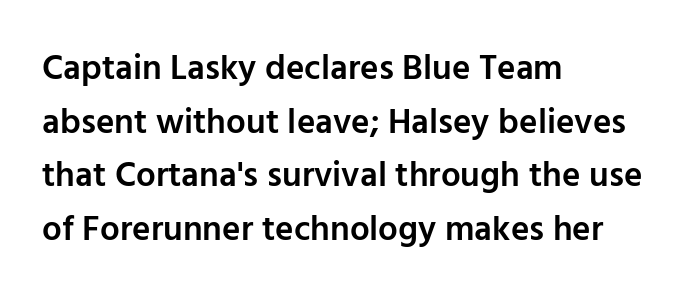
Q: Is the text bold? A: Semi-bold.
Q: Is the text italic (slanted)? A: No, it is upright.
Q: Is the typeface a serif or a sans-serif typeface? A: Sans-serif.
Q: Is the text underlined? A: No.
Q: How is the paragraph aligned? A: Left-aligned.
Q: Is the spacing between letters normal or unusually wide? A: Normal.
Q: Is the spacing between lines tight, normal or loose? A: Normal.
Q: Width (condensed, normal, or wide)? A: Normal.
Q: Stroke contrast? A: Low.
Q: x-height? A: Medium.
Q: Monospaced? A: No.
